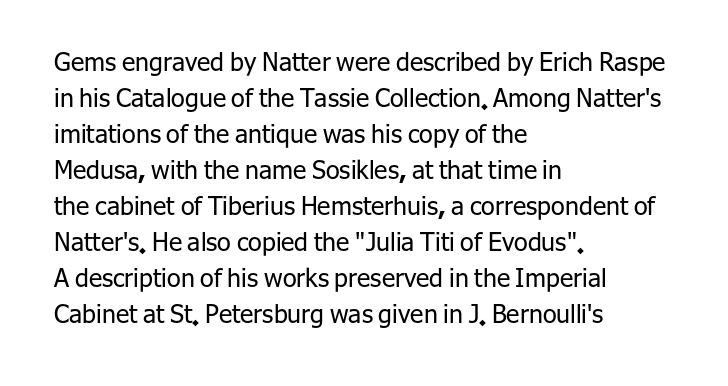
{"italic": "no", "bold": "no", "underline": "no", "align": "left", "line_spacing": "normal", "line_spacing_ratio": 1.44, "letter_spacing": "normal", "letter_spacing_em": 0.0, "glyph_px": 25}
